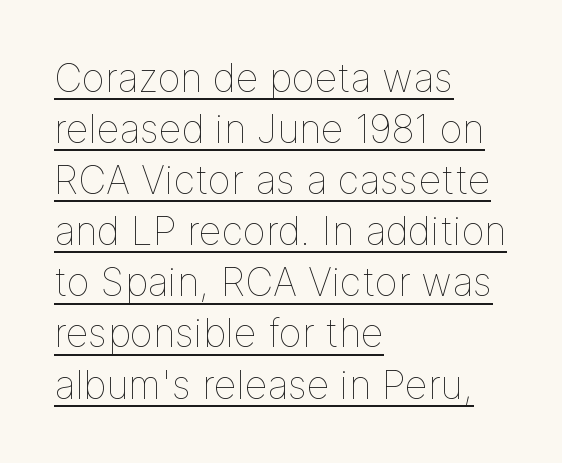
Italic: no, the glyphs are upright roman. Here the designer chose a conventional face with non-uniform glyph widths. One glance says typical: line gaps are just what's usual. The sample's only ornament is a line tracing under the words. The font sits on the lighter half of the weight spectrum, regular included. This rendering leaves character spacing at its baseline value.
